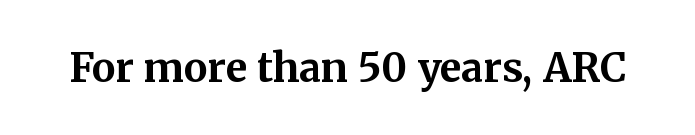
The letters stand upright; this is a roman face. Underline: absent. There is no visible air inserted between adjacent glyphs. Emphasis by weight is at full strength: bold. The letters carry serifs — small finishing strokes at the ends of their stems.
